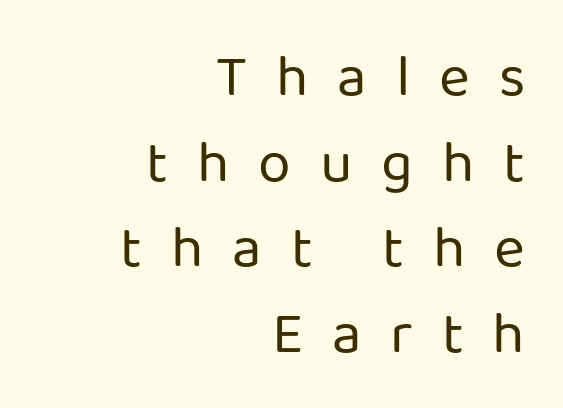
Q: Is the text bold? A: No.
Q: Is the text italic (slanted)? A: No, it is upright.
Q: Is the typeface a serif or a sans-serif typeface? A: Sans-serif.
Q: Is the text underlined? A: No.
Q: How is the paragraph aligned? A: Right-aligned.
Q: Is the spacing between letters normal or unusually wide? A: Unusually wide.
Q: Is the spacing between lines tight, normal or loose? A: Normal.
Q: Width (condensed, normal, or wide)? A: Normal.
Q: Stroke contrast? A: Low.
Q: x-height? A: Medium.
Q: Monospaced? A: No.
